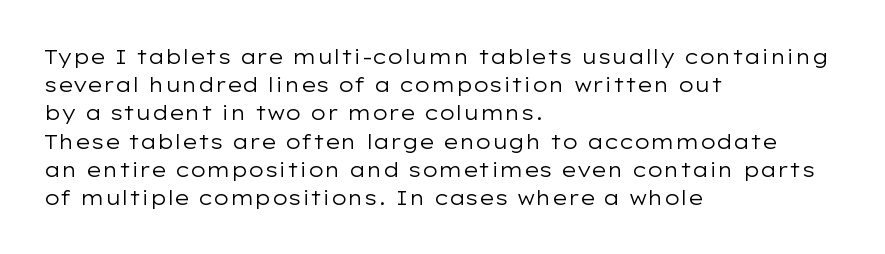
{"italic": "no", "bold": "no", "underline": "no", "align": "left", "line_spacing": "normal", "line_spacing_ratio": 1.41, "letter_spacing": "normal", "letter_spacing_em": 0.0, "glyph_px": 20}
